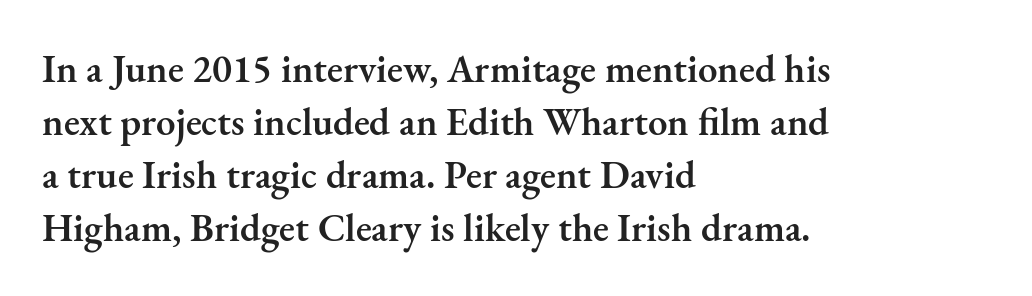
The image shows 39 px semibold serif type, upright; set left-aligned, normal line spacing (1.36x), normal letter spacing, not underlined; medium stroke contrast and a small x-height.
